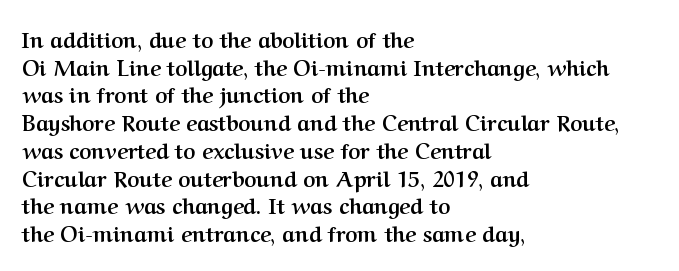
Q: Is the text bold? A: Yes.
Q: Is the text italic (slanted)? A: No, it is upright.
Q: Is the text underlined? A: No.
Q: How is the paragraph aligned? A: Left-aligned.
Q: Is the spacing between letters normal or unusually wide? A: Normal.
Q: Is the spacing between lines tight, normal or loose? A: Normal.
